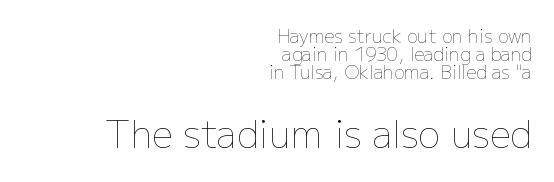
The image shows 37 px thin type, upright; set right-aligned, tight line spacing (0.99x), normal letter spacing, not underlined; the second (bottom) block is 2.06x larger; low stroke contrast and a medium x-height.
